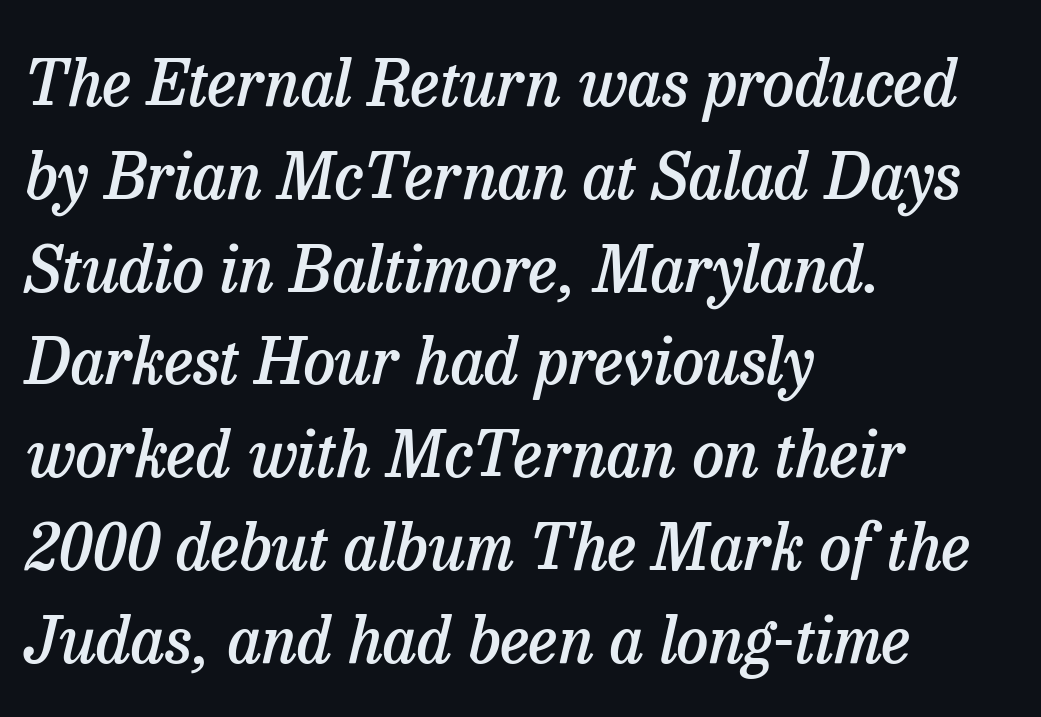
{"serif": "yes", "italic": "yes", "lean": "right", "slant_degrees": 13, "bold": "semi", "weight": "semibold", "width": "normal", "stroke_contrast": "low", "x_height": "medium", "monospaced": "no", "underline": "no", "align": "left", "line_spacing": "normal", "line_spacing_ratio": 1.45, "letter_spacing": "normal", "letter_spacing_em": 0.0, "glyph_px": 64}
